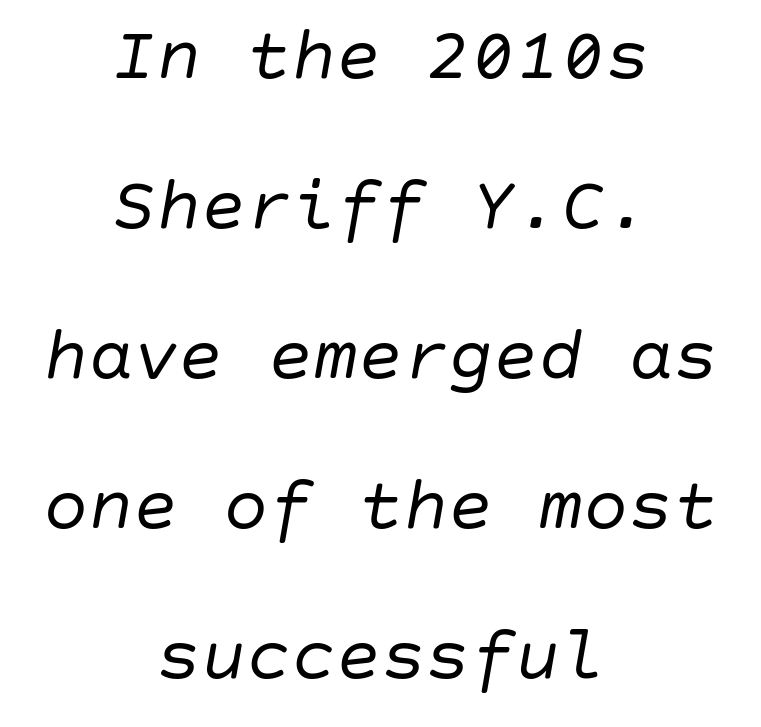
Q: Is the text bold? A: No.
Q: Is the text italic (slanted)? A: Yes, it leans right by about 10 degrees.
Q: Is the text underlined? A: No.
Q: How is the paragraph aligned? A: Centered.
Q: Is the spacing between letters normal or unusually wide? A: Normal.
Q: Is the spacing between lines tight, normal or loose? A: Loose.
Q: Width (condensed, normal, or wide)? A: Normal.
Q: Stroke contrast? A: Low.
Q: x-height? A: Large.
